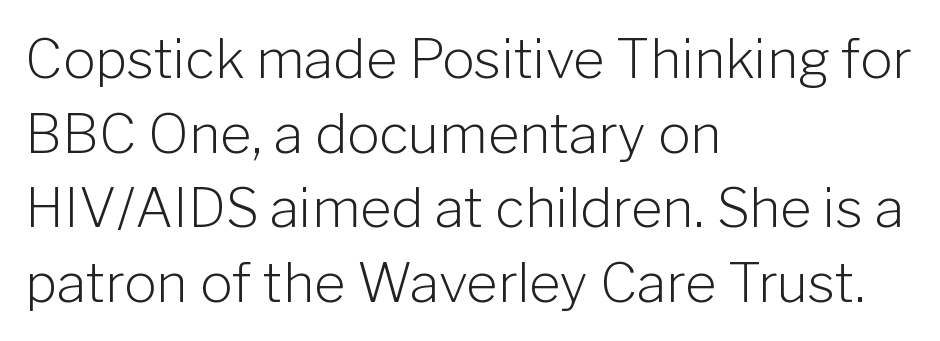
Heaviness? Minimal to ordinary, like unemphasized prose. Think of a printed novel: that variable character pitch is what you see here. Examine the stroke ends and you'll find no serifs. The lines sit at an ordinary, default distance from one another. Reading down the block, your eye returns to a fixed left position each line. Students, note that the glyphs here touch the page at normal intervals.
